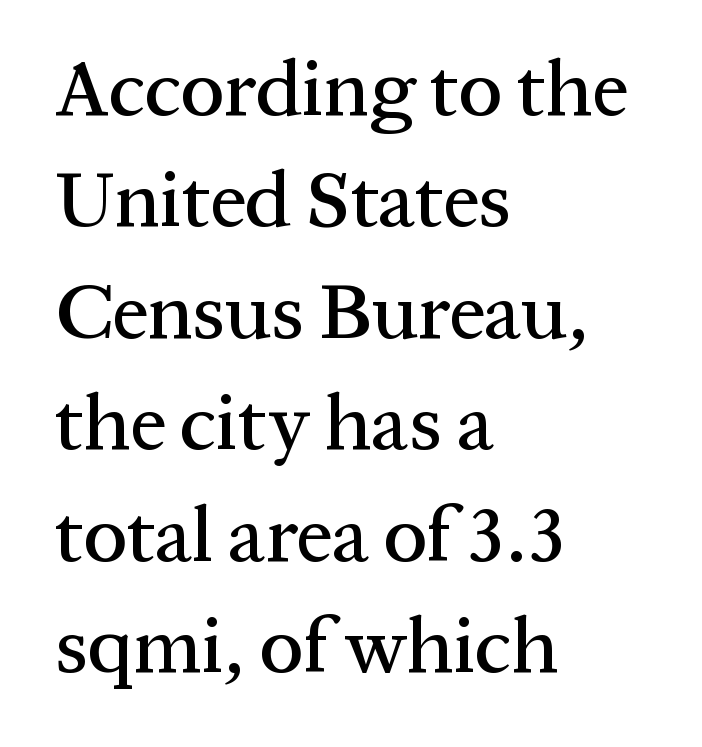
The image shows 79 px serif type, upright; set left-aligned, normal line spacing (1.41x), normal letter spacing, not underlined; medium stroke contrast and a medium x-height.
